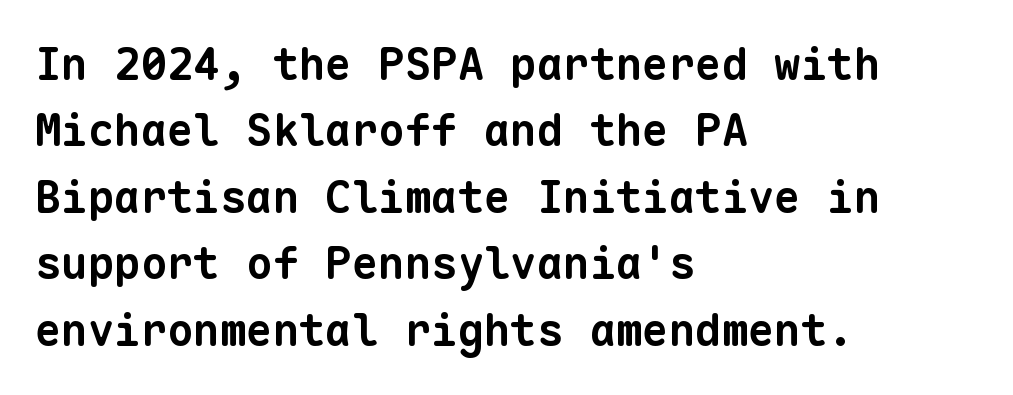
Q: Is the text bold? A: Yes.
Q: Is the typeface a serif or a sans-serif typeface? A: Sans-serif.
Q: Is the text underlined? A: No.
Q: How is the paragraph aligned? A: Left-aligned.
Q: Is the spacing between letters normal or unusually wide? A: Normal.
Q: Is the spacing between lines tight, normal or loose? A: Normal.
Q: Width (condensed, normal, or wide)? A: Normal.
Q: Stroke contrast? A: Low.
Q: x-height? A: Medium.
Q: Monospaced? A: Yes.
